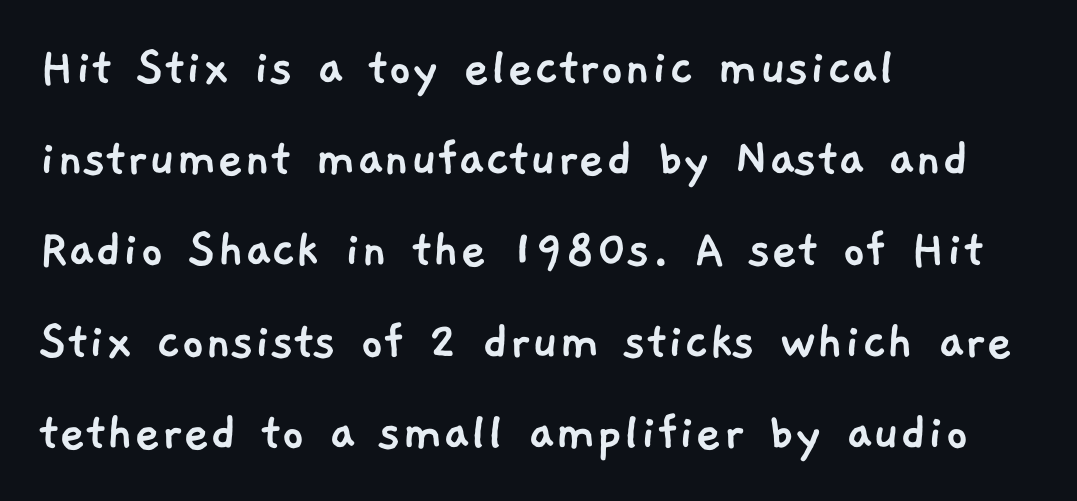
Q: Is the typeface a serif or a sans-serif typeface? A: Sans-serif.
Q: Is the text underlined? A: No.
Q: How is the paragraph aligned? A: Left-aligned.
Q: Is the spacing between letters normal or unusually wide? A: Normal.
Q: Is the spacing between lines tight, normal or loose? A: Normal.
Q: Width (condensed, normal, or wide)? A: Normal.
Q: Stroke contrast? A: Low.
Q: x-height? A: Medium.
Q: Monospaced? A: No.
